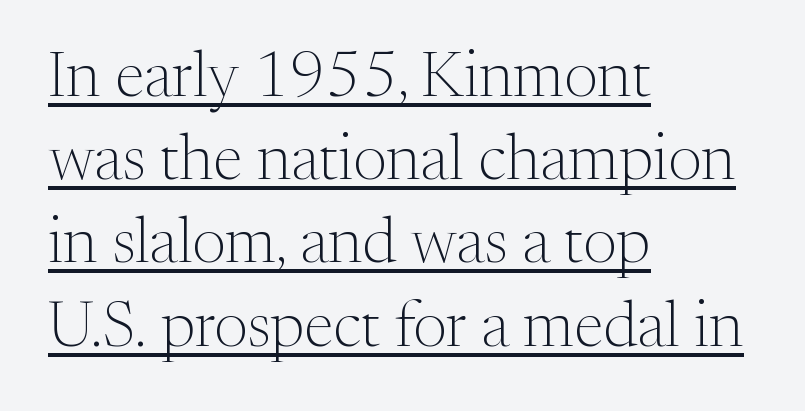
{"serif": "yes", "italic": "no", "bold": "no", "weight": "light", "width": "normal", "stroke_contrast": "medium", "x_height": "medium", "monospaced": "no", "underline": "yes", "align": "left", "line_spacing": "normal", "line_spacing_ratio": 1.3, "letter_spacing": "normal", "letter_spacing_em": 0.0, "glyph_px": 64}
